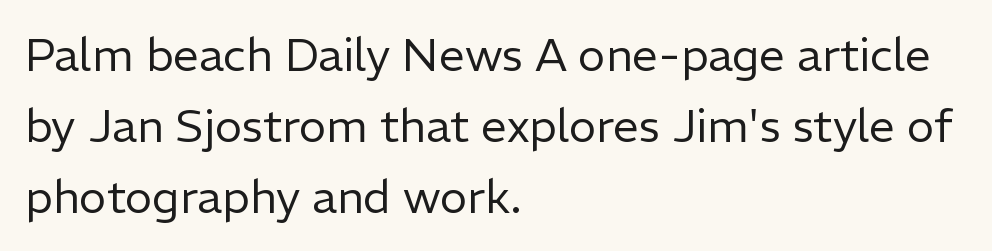
{"serif": "no", "italic": "no", "bold": "no", "weight": "regular", "width": "normal", "stroke_contrast": "low", "x_height": "medium", "monospaced": "no", "underline": "no", "align": "left", "line_spacing": "normal", "line_spacing_ratio": 1.54, "letter_spacing": "normal", "letter_spacing_em": 0.0, "glyph_px": 46}
